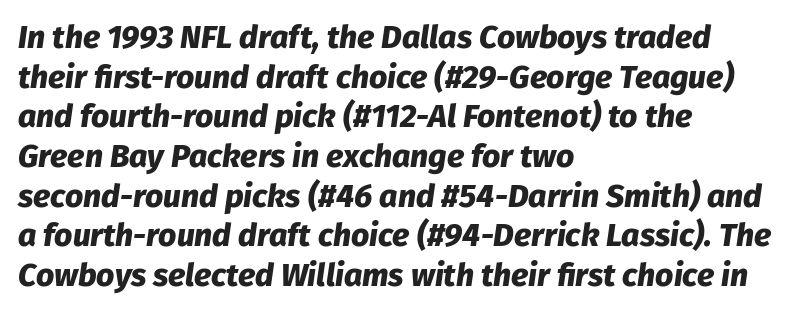
Q: Is the text bold? A: Yes.
Q: Is the text italic (slanted)? A: Yes, it leans right by about 8 degrees.
Q: Is the text underlined? A: No.
Q: How is the paragraph aligned? A: Left-aligned.
Q: Is the spacing between letters normal or unusually wide? A: Normal.
Q: Width (condensed, normal, or wide)? A: Normal.
Q: Stroke contrast? A: Low.
Q: x-height? A: Medium.
Q: Monospaced? A: No.
